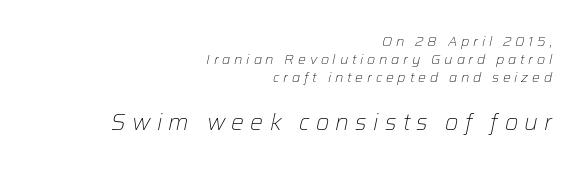
Unbolded letterforms with no extra heft. The typesetter chose a ragged-left arrangement here. Summary of vertical rhythm: regular, with standard interline spacing. Someone cranked the tracking dial way up on this one. A bare baseline throughout the passage. Italic: yes, the glyphs are oblique.
